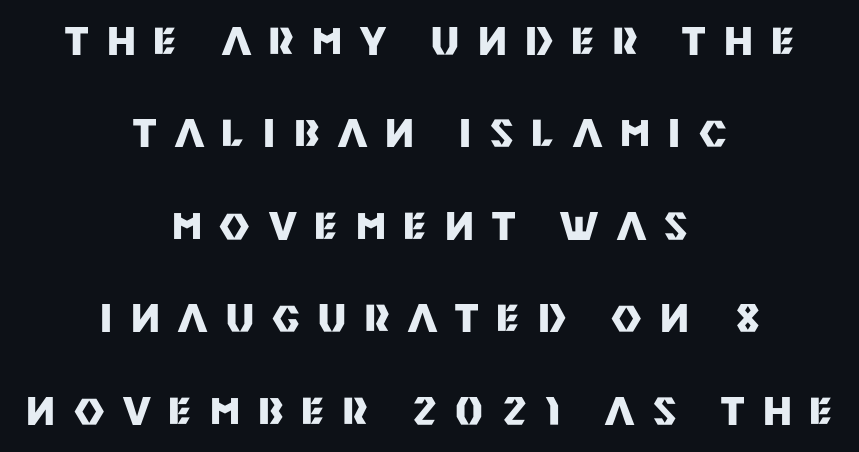
Character widths vary here, with narrow letters taking less room than wide ones. The designer dialed line spacing up above the default. These lines carry a lot of weight — the face is fully bold. Tracking here is generous; glyphs stand well apart from one another.
